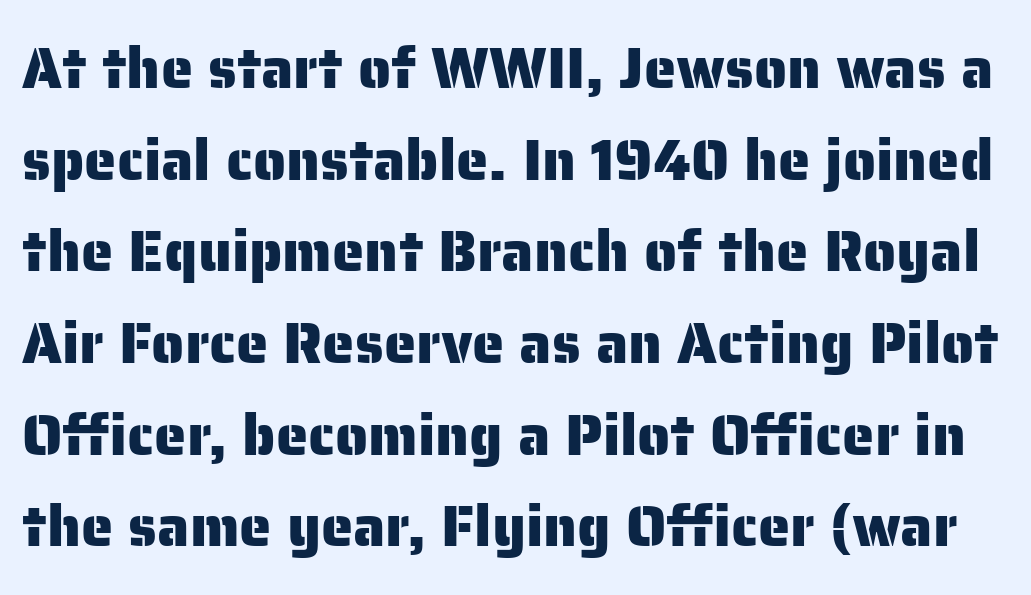
The axis of the letterforms is exactly vertical. A typesetter would call this zero additional tracking. This is sans-serif lettering, the kind often seen on screens and signage. Is there much room between lines? A standard amount, neither cramped nor airy.
